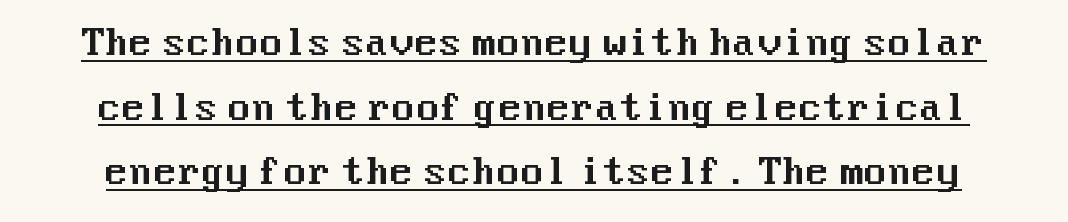
The image shows 35 px sans-serif type, upright; set line spacing 1.85x, normal letter spacing, underlined; medium stroke contrast and a medium x-height.
